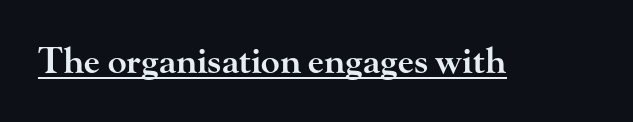
{"serif": "yes", "italic": "no", "bold": "semi", "weight": "semibold", "width": "wide", "stroke_contrast": "high", "x_height": "small", "monospaced": "no", "underline": "yes", "letter_spacing": "normal", "letter_spacing_em": 0.0, "glyph_px": 35}
